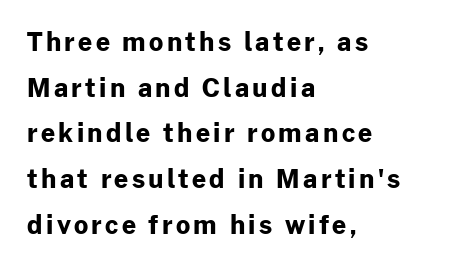
Q: Is the text bold? A: Yes.
Q: Is the text italic (slanted)? A: No, it is upright.
Q: Is the text underlined? A: No.
Q: How is the paragraph aligned? A: Left-aligned.
